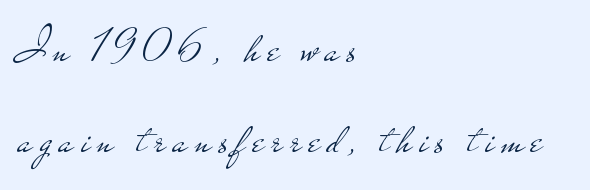
Q: Is the text bold? A: No.
Q: Is the text italic (slanted)? A: Yes.
Q: Is the typeface a serif or a sans-serif typeface? A: Sans-serif.
Q: Is the text underlined? A: No.
Q: How is the paragraph aligned? A: Left-aligned.
Q: Is the spacing between lines tight, normal or loose? A: Loose.
Q: Width (condensed, normal, or wide)? A: Wide.
Q: Stroke contrast? A: Low.
Q: x-height? A: Small.
Q: Monospaced? A: No.
